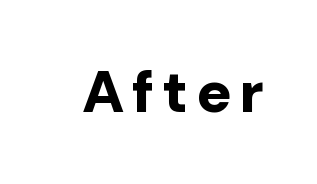
Here the designer chose a conventional face with non-uniform glyph widths. Is there any slant? The stems are plumb. A typesetter would label this face a sans. The zone under the glyphs is completely vacant. Weight check: bold — yes, fully.
